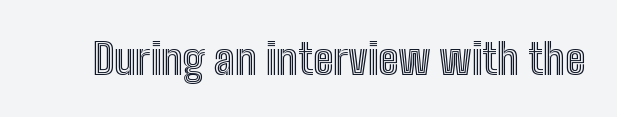
The image shows 43 px condensed type, upright; set normal letter spacing, not underlined; a medium x-height.
